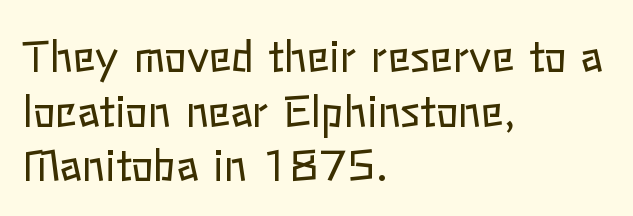
The rendering uses a moderate line-height, typical for paragraphs. The foot of each line stays bare and open. The strokes carry an ordinary text weight at most. In CSS terms this would be text-align: left. Posture: straight, roman, zero tilt. Do the characters align in a grid? No, the font is proportional.
